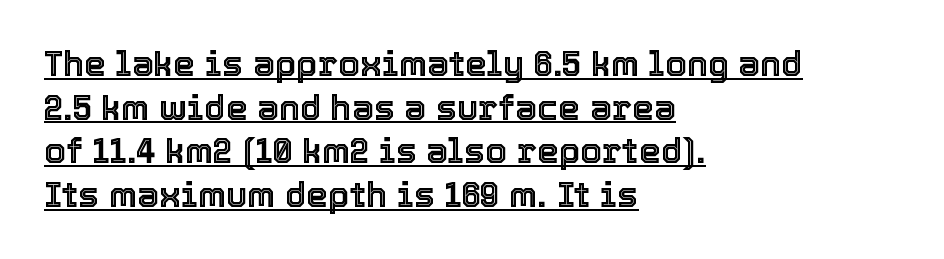
Q: Is the text italic (slanted)? A: No, it is upright.
Q: Is the text underlined? A: Yes.
Q: How is the paragraph aligned? A: Left-aligned.
Q: Is the spacing between letters normal or unusually wide? A: Normal.
Q: Is the spacing between lines tight, normal or loose? A: Normal.
Q: Width (condensed, normal, or wide)? A: Normal.
Q: x-height? A: Medium.
Q: Monospaced? A: No.
